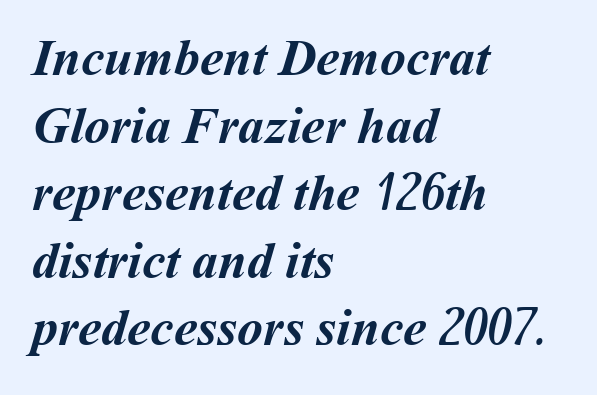
The image shows 52 px semibold type; set left-aligned, normal line spacing (1.3x), normal letter spacing, not underlined; medium stroke contrast and a medium x-height.
